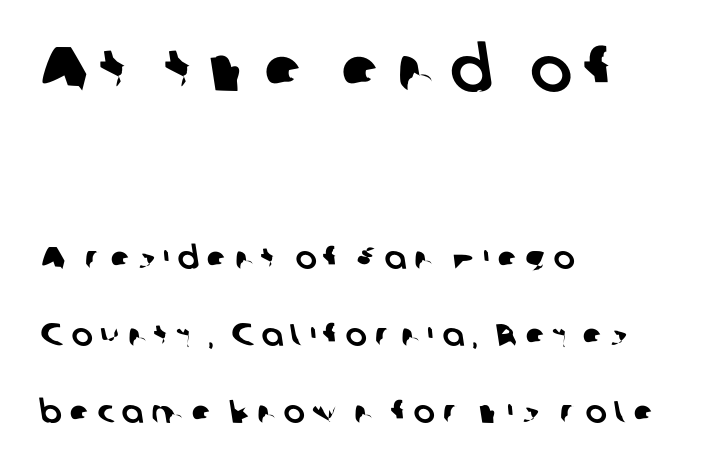
Q: Is the typeface a serif or a sans-serif typeface? A: Sans-serif.
Q: Is the text underlined? A: No.
Q: How is the paragraph aligned? A: Left-aligned.
Q: Is the spacing between letters normal or unusually wide? A: Unusually wide.
Q: Is the spacing between lines tight, normal or loose? A: Loose.
Q: Which block of text is set in a larger size, the first (top) or the second (bottom)? A: The first (top) one.
Q: Width (condensed, normal, or wide)? A: Normal.
Q: Stroke contrast? A: Low.
Q: x-height? A: Medium.
Q: Monospaced? A: No.
